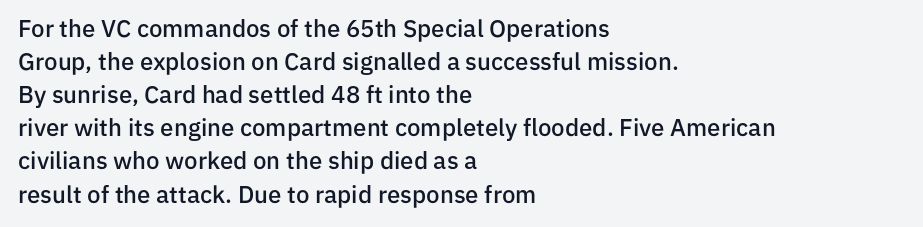
This rendering features lettering with no underline. Firm but not heavy-handed strokes: this text is semibold. Compared with typical body copy, the letter spacing here is the same. This sample is left-justified, so line endings fall wherever the words run out. Normally led — the rows are evenly, conventionally spaced.
